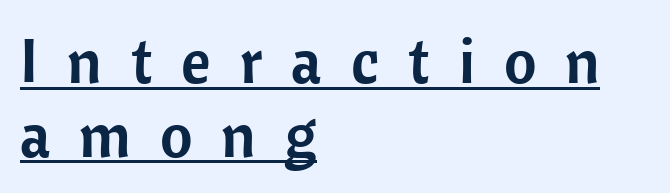
{"serif": "no", "italic": "no", "width": "normal", "stroke_contrast": "low", "x_height": "medium", "monospaced": "no", "underline": "yes", "align": "left", "line_spacing_ratio": 1.17, "letter_spacing": "wide", "letter_spacing_em": 0.46, "glyph_px": 63}
